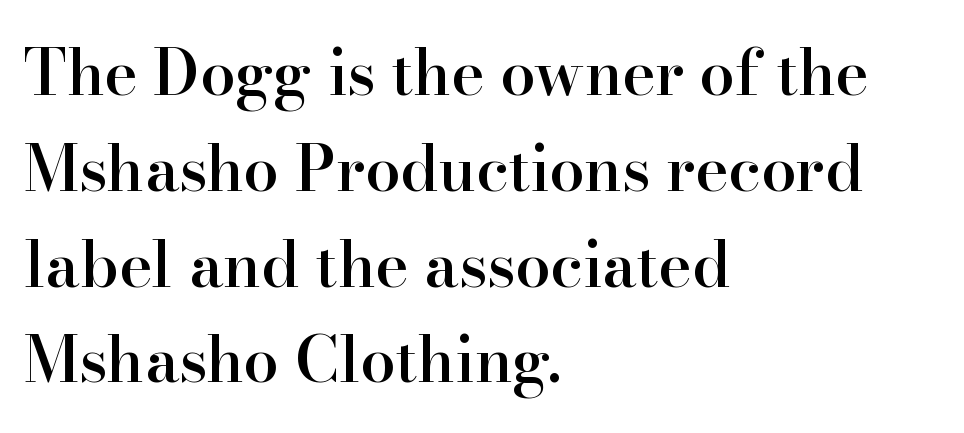
The image shows 63 px semibold serif type, upright; set left-aligned, normal line spacing (1.52x), normal letter spacing, not underlined; high stroke contrast and a small x-height.
